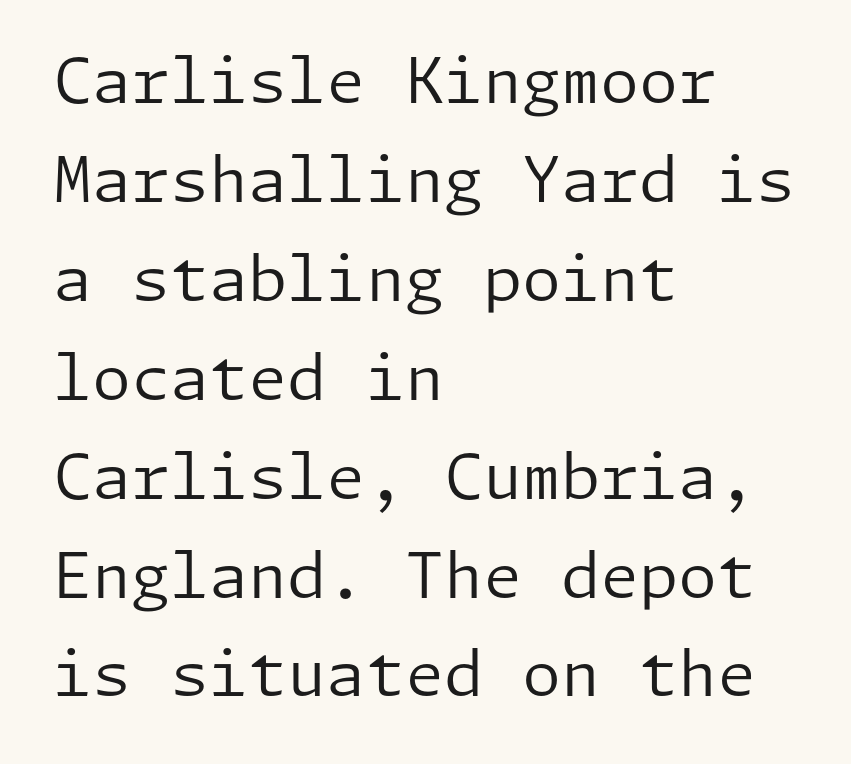
Q: Is the text bold? A: No.
Q: Is the text italic (slanted)? A: No, it is upright.
Q: Is the typeface a serif or a sans-serif typeface? A: Sans-serif.
Q: Is the text underlined? A: No.
Q: How is the paragraph aligned? A: Left-aligned.
Q: Is the spacing between letters normal or unusually wide? A: Normal.
Q: Is the spacing between lines tight, normal or loose? A: Normal.
Q: Width (condensed, normal, or wide)? A: Normal.
Q: Stroke contrast? A: Low.
Q: x-height? A: Medium.
